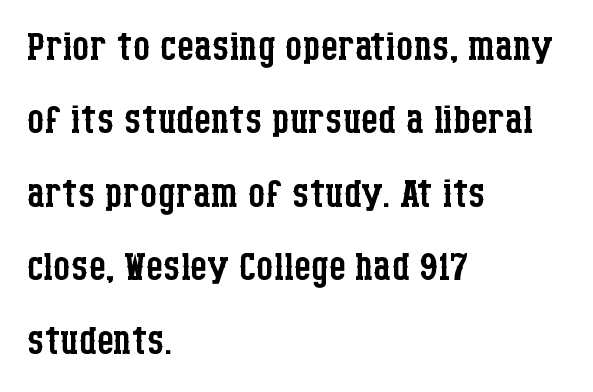
The image shows 54 px regular-weight, condensed serif type, upright; set left-aligned, normal line spacing (1.36x), normal letter spacing, not underlined; low stroke contrast and a large x-height.
